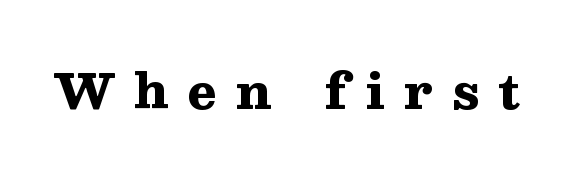
{"serif": "yes", "italic": "no", "bold": "yes", "weight": "heavy", "width": "wide", "stroke_contrast": "medium", "x_height": "medium", "monospaced": "no", "underline": "no", "letter_spacing": "wide", "letter_spacing_em": 0.4, "glyph_px": 48}
